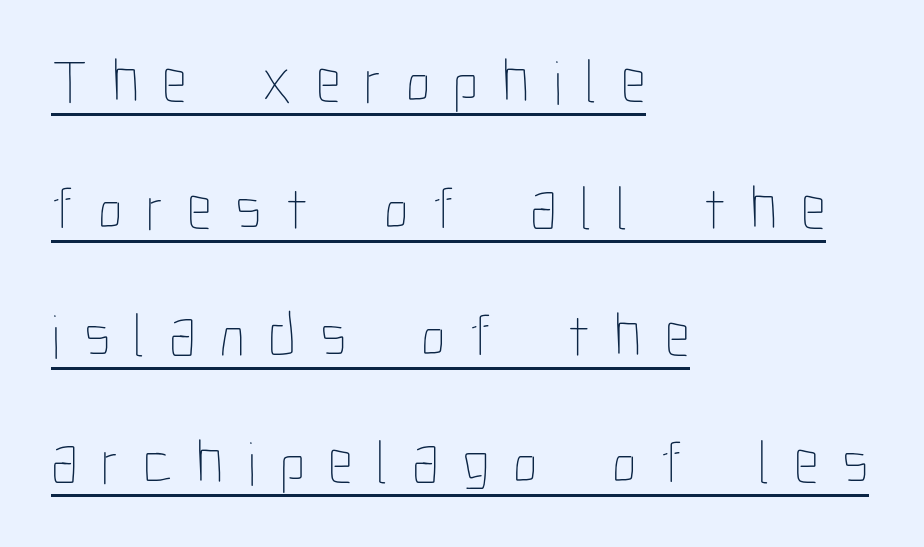
The image shows 62 px thin, condensed type, upright; set left-aligned, loose line spacing (2.05x), unusually wide letter spacing (+0.38 em), underlined; low stroke contrast and a medium x-height.
